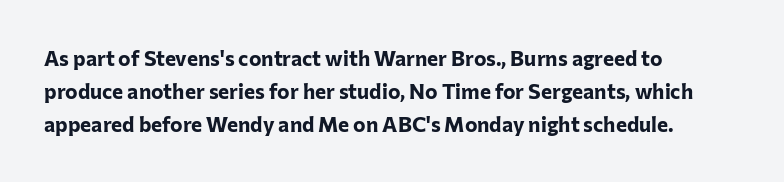
The font is running at its bold setting. Letters rest on an invisible, unmarked baseline. Students, note that the glyphs here touch the page at normal intervals. The rendering anchors every line to the left-hand side.
